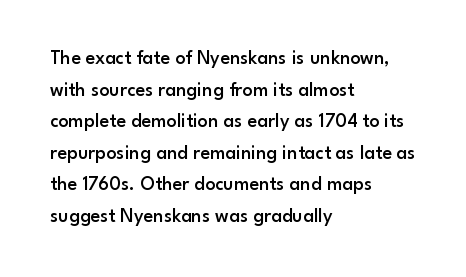
The image shows 20 px text type, upright; set left-aligned, normal line spacing (1.58x), normal letter spacing, not underlined.
